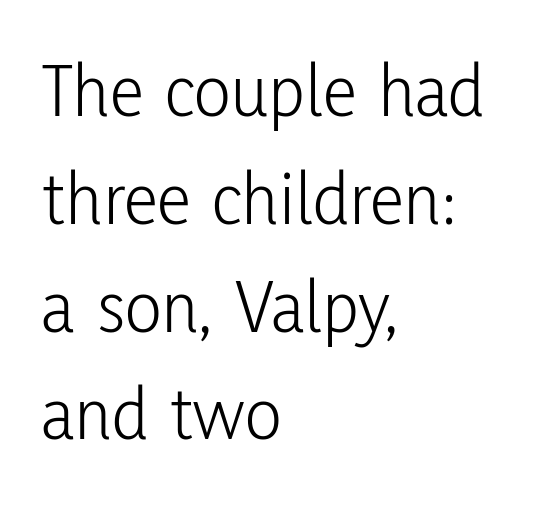
The image shows 77 px light, condensed sans-serif type, upright; set left-aligned, normal line spacing (1.4x), normal letter spacing, not underlined; low stroke contrast and a medium x-height.
